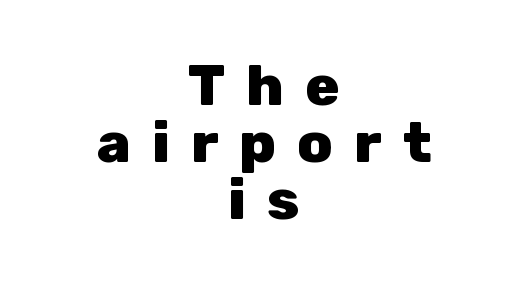
The image shows 57 px heavy sans-serif type, upright; set centered, tight line spacing (1.0x), unusually wide letter spacing (+0.37 em), not underlined; low stroke contrast and a medium x-height.
